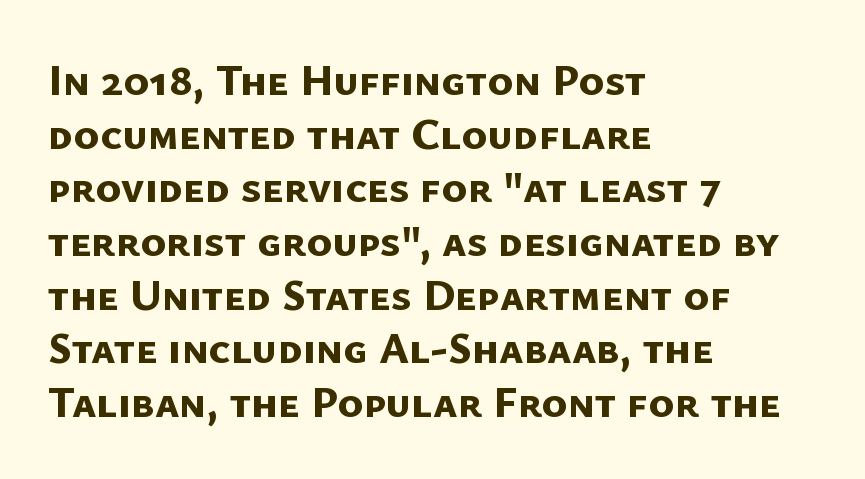
Stroke terminals: plain, sans-serif. What stands out about the letter spacing? Nothing — it is the standard amount. The face used here is proportionally spaced, like ordinary book or web type. Decoration check: the copy has no underline.
